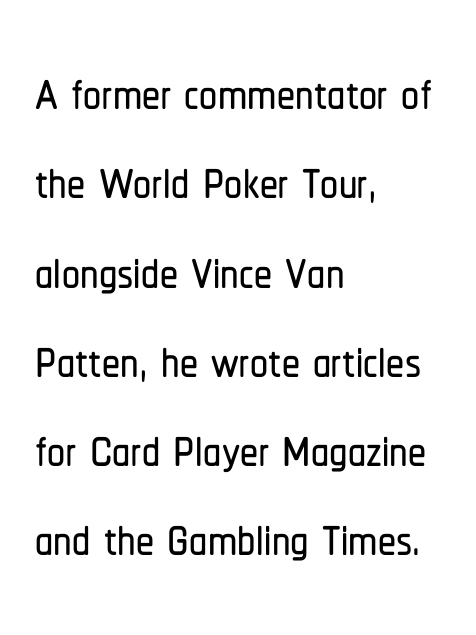
The image shows 72 px condensed sans-serif type, upright; set left-aligned, line spacing 1.24x, normal letter spacing, not underlined; low stroke contrast and a medium x-height.
